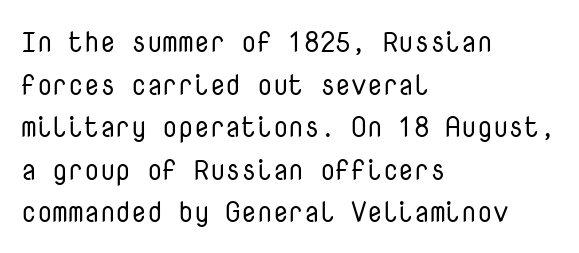
The image shows 28 px regular-weight sans-serif type, upright, monospaced; set left-aligned, normal line spacing (1.52x), normal letter spacing, not underlined; low stroke contrast and a medium x-height.
